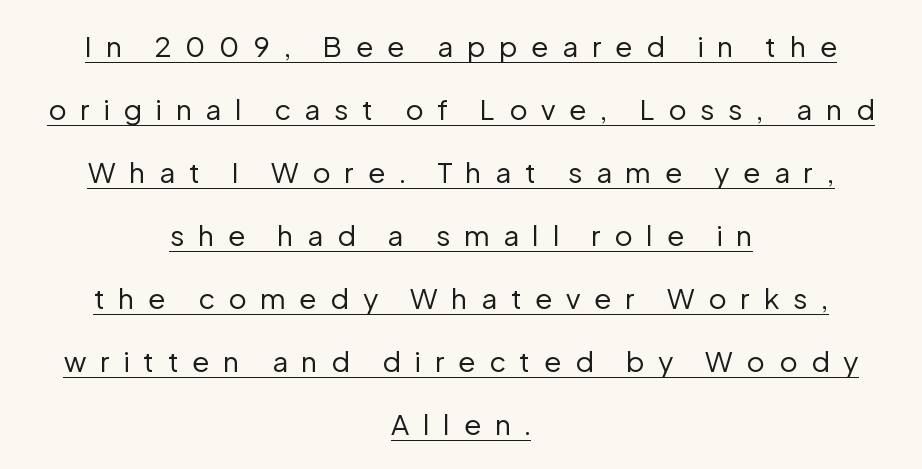
Q: Is the text bold? A: No.
Q: Is the text italic (slanted)? A: No, it is upright.
Q: Is the typeface a serif or a sans-serif typeface? A: Sans-serif.
Q: Is the text underlined? A: Yes.
Q: How is the paragraph aligned? A: Centered.
Q: Is the spacing between letters normal or unusually wide? A: Unusually wide.
Q: Is the spacing between lines tight, normal or loose? A: Loose.
Q: Width (condensed, normal, or wide)? A: Normal.
Q: Stroke contrast? A: Low.
Q: x-height? A: Medium.
Q: Monospaced? A: No.
